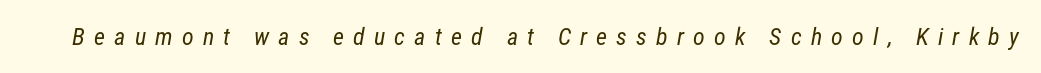
On a weight scale, this lands at 450 or below. Inter-character spacing is expanded well beyond the font's built-in metrics. The glyphs are unaccompanied by any horizontal stroke below them.
